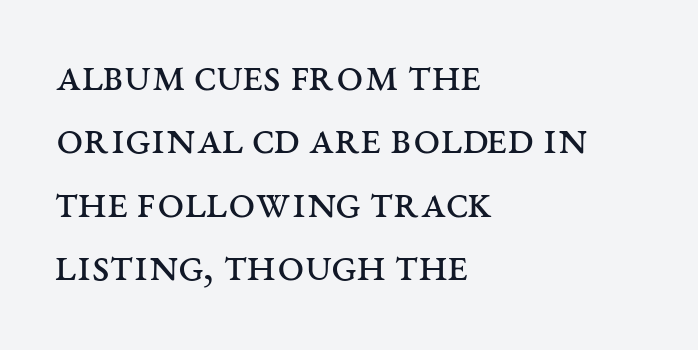
The image shows 48 px regular-weight, wide serif type, upright; set left-aligned, normal line spacing (1.32x), normal letter spacing, not underlined; medium stroke contrast and a large x-height.
